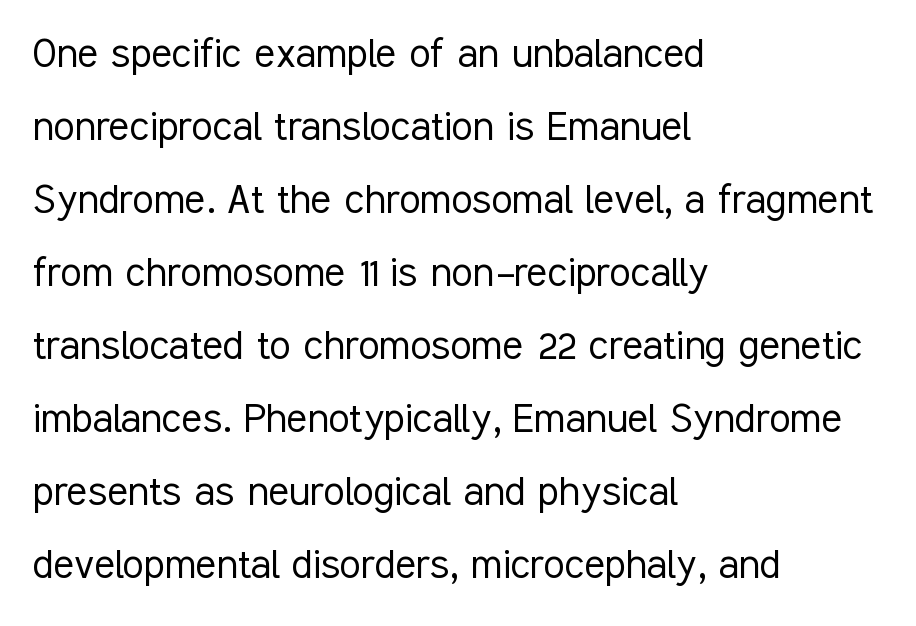
{"serif": "no", "italic": "no", "bold": "no", "weight": "light", "width": "condensed", "stroke_contrast": "low", "x_height": "medium", "monospaced": "no", "underline": "no", "align": "left", "line_spacing": "normal", "line_spacing_ratio": 1.52, "letter_spacing": "normal", "letter_spacing_em": 0.0, "glyph_px": 48}
